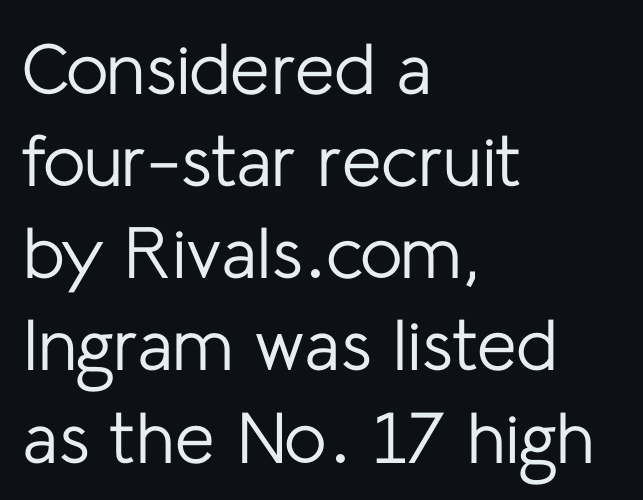
The image shows 72 px regular-weight sans-serif type, upright; set left-aligned, normal line spacing (1.28x), normal letter spacing, not underlined; low stroke contrast and a medium x-height.
